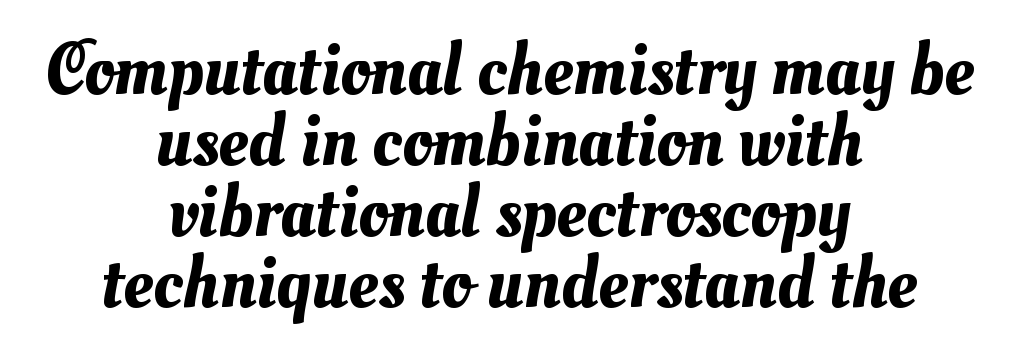
Q: Is the text underlined? A: No.
Q: How is the paragraph aligned? A: Centered.
Q: Is the spacing between letters normal or unusually wide? A: Normal.
Q: Is the spacing between lines tight, normal or loose? A: Tight.
Q: Width (condensed, normal, or wide)? A: Normal.
Q: Stroke contrast? A: Medium.
Q: x-height? A: Small.
Q: Monospaced? A: No.
